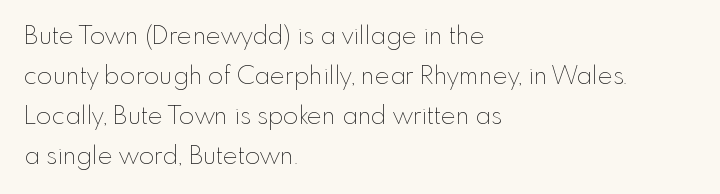
{"italic": "no", "bold": "no", "underline": "no", "align": "left", "line_spacing": "normal", "line_spacing_ratio": 1.6, "letter_spacing": "normal", "letter_spacing_em": 0.0, "glyph_px": 25}
